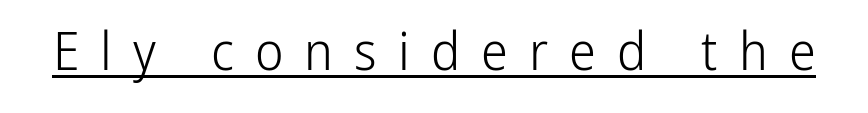
Q: Is the text bold? A: No.
Q: Is the text italic (slanted)? A: No, it is upright.
Q: Is the typeface a serif or a sans-serif typeface? A: Sans-serif.
Q: Is the text underlined? A: Yes.
Q: Is the spacing between letters normal or unusually wide? A: Unusually wide.
Q: Width (condensed, normal, or wide)? A: Condensed.
Q: Stroke contrast? A: Low.
Q: x-height? A: Medium.
Q: Monospaced? A: No.
